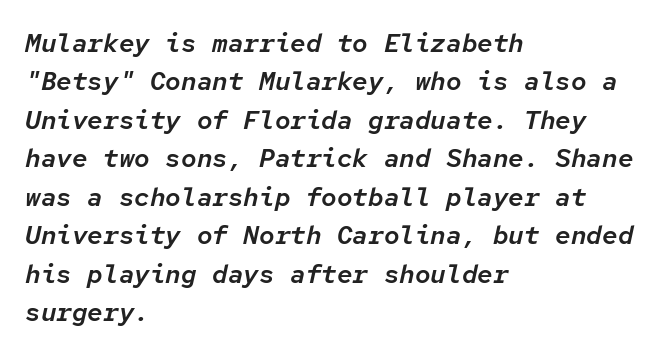
Q: Is the text italic (slanted)? A: Yes, it leans right by about 12 degrees.
Q: Is the text underlined? A: No.
Q: How is the paragraph aligned? A: Left-aligned.
Q: Is the spacing between letters normal or unusually wide? A: Normal.
Q: Is the spacing between lines tight, normal or loose? A: Normal.
